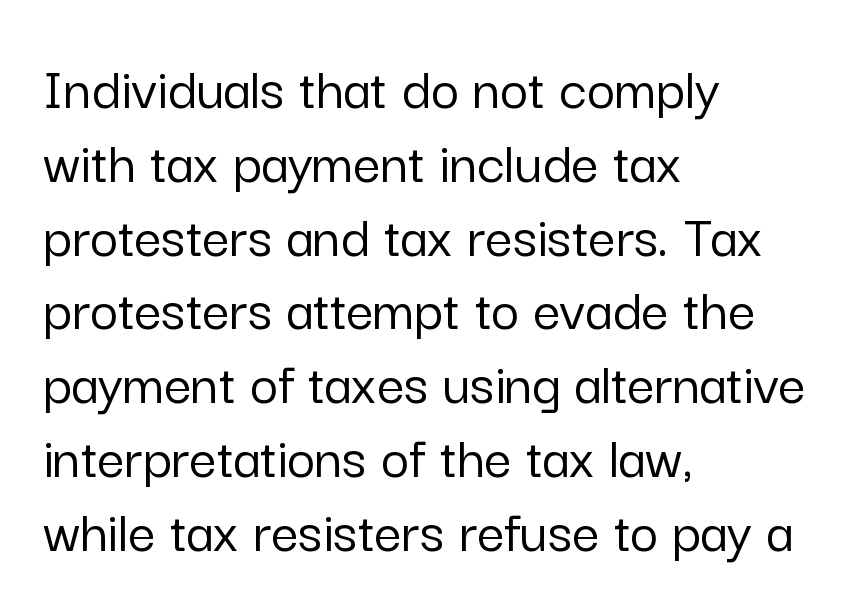
Caption: multi-line text, flush left, ragged right. This sample uses a sans-serif face. The glyphs are unaccompanied by any horizontal stroke below them. Standard letterfit; no display-style spreading of the glyphs.
